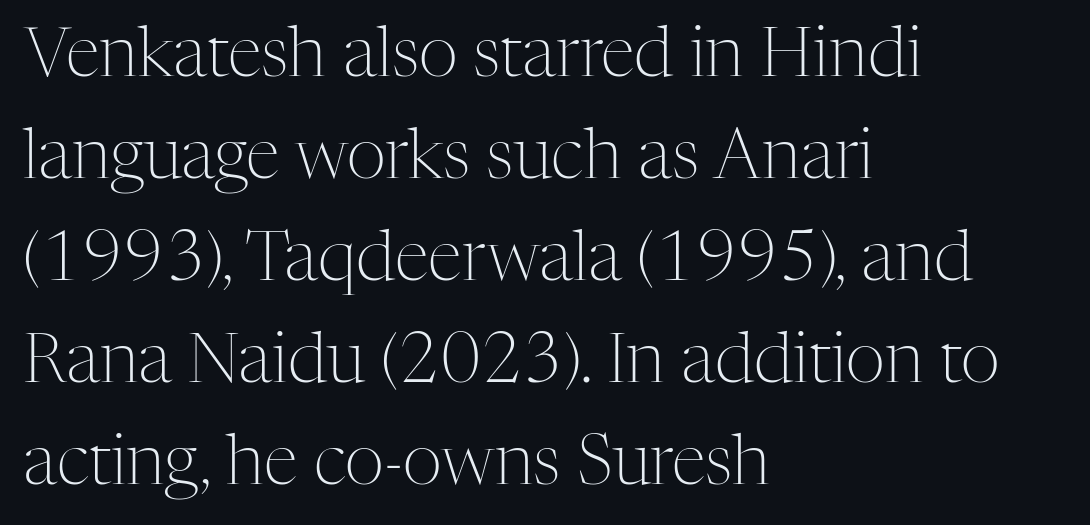
The image shows 69 px light serif type, upright; set left-aligned, normal line spacing (1.48x), normal letter spacing, not underlined; medium stroke contrast and a medium x-height.
